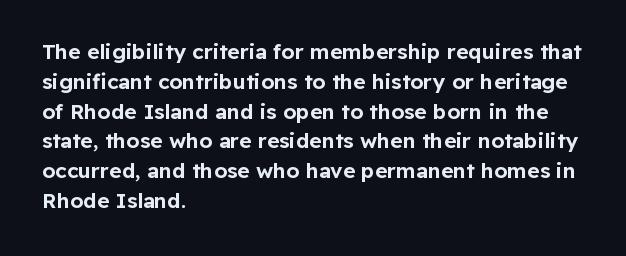
{"italic": "no", "underline": "no", "align": "left", "line_spacing": "normal", "line_spacing_ratio": 1.42, "letter_spacing": "normal", "letter_spacing_em": 0.0, "glyph_px": 21}
